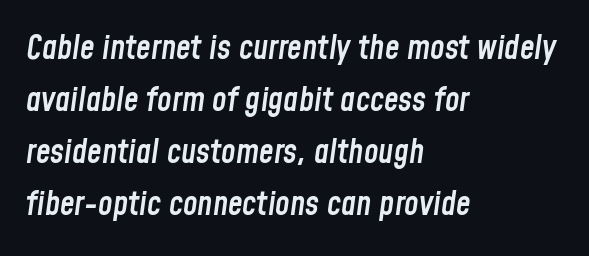
The letters are semibold — heavier than regular but short of a full bold. Each new line begins a customary step beneath the previous one. The glyphs are unaccompanied by any horizontal stroke below them. These lines were composed using italics.
